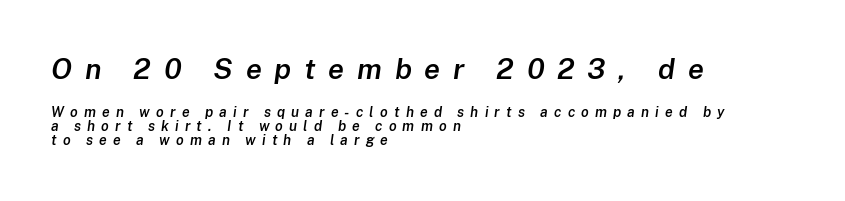
Glance below the letters and you will spot only blank space. The ragged edge is on the right, which tells us the setting is flush left. One glance says dense: line gaps are narrower than usual. Display-style spreading of the glyphs; the letterfit is very open.
